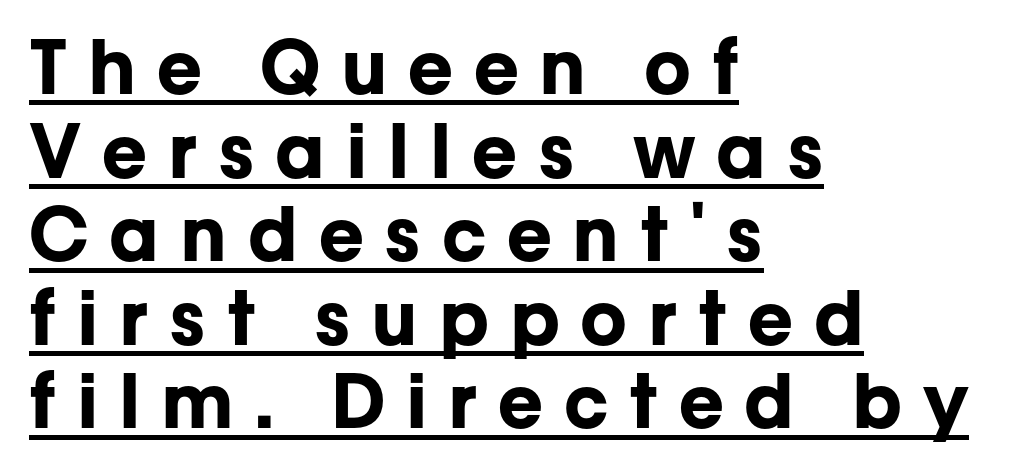
Glyph-to-glyph distance is far greater than everyday printed text. Looks like regular typesetting: each glyph gets only the width it needs. A baseline rule has been typeset under these characters. Does the type have serifs? No, each stem ends abruptly.
